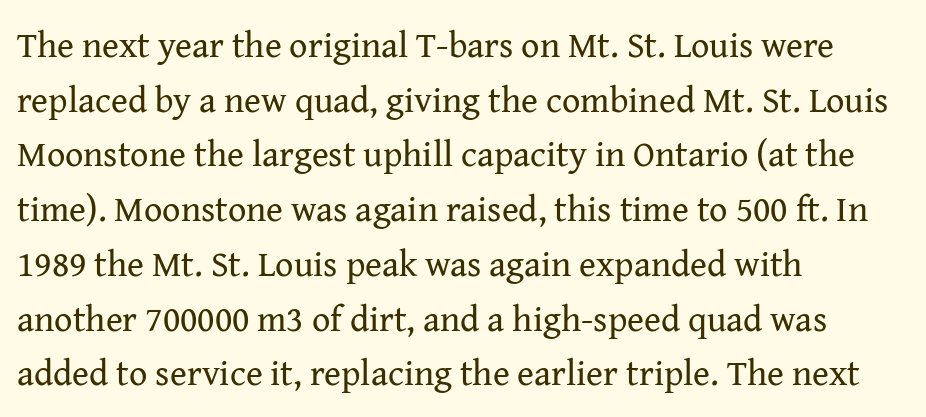
Q: Is the text bold? A: No.
Q: Is the text italic (slanted)? A: No, it is upright.
Q: Is the typeface a serif or a sans-serif typeface? A: Serif.
Q: Is the text underlined? A: No.
Q: How is the paragraph aligned? A: Left-aligned.
Q: Is the spacing between letters normal or unusually wide? A: Normal.
Q: Is the spacing between lines tight, normal or loose? A: Normal.
Q: Width (condensed, normal, or wide)? A: Normal.
Q: Stroke contrast? A: Medium.
Q: x-height? A: Medium.
Q: Monospaced? A: No.
